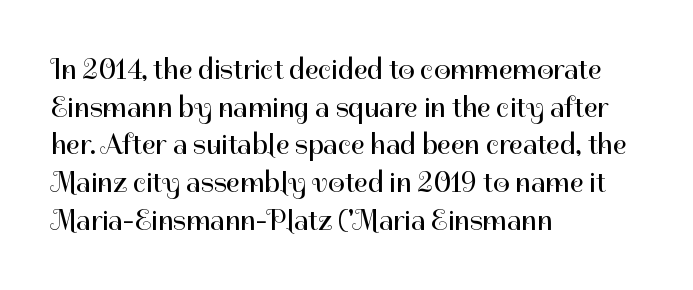
Q: Is the text bold? A: No.
Q: Is the text italic (slanted)? A: No, it is upright.
Q: Is the typeface a serif or a sans-serif typeface? A: Sans-serif.
Q: Is the text underlined? A: No.
Q: How is the paragraph aligned? A: Left-aligned.
Q: Is the spacing between letters normal or unusually wide? A: Normal.
Q: Is the spacing between lines tight, normal or loose? A: Normal.
Q: Width (condensed, normal, or wide)? A: Normal.
Q: Stroke contrast? A: High.
Q: x-height? A: Medium.
Q: Monospaced? A: No.
